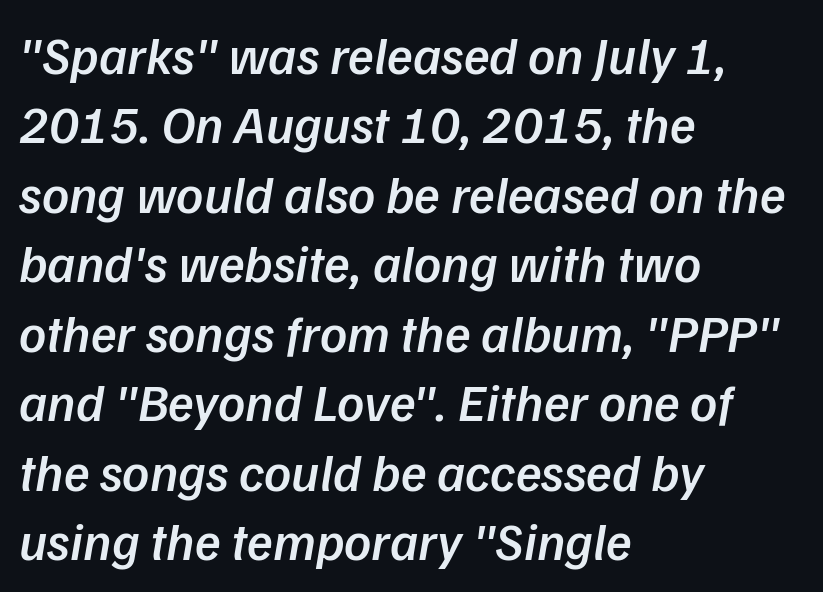
Q: Is the text bold? A: Semi-bold.
Q: Is the typeface a serif or a sans-serif typeface? A: Sans-serif.
Q: Is the text underlined? A: No.
Q: How is the paragraph aligned? A: Left-aligned.
Q: Is the spacing between letters normal or unusually wide? A: Normal.
Q: Is the spacing between lines tight, normal or loose? A: Normal.
Q: Width (condensed, normal, or wide)? A: Normal.
Q: Stroke contrast? A: Low.
Q: x-height? A: Medium.
Q: Monospaced? A: No.
